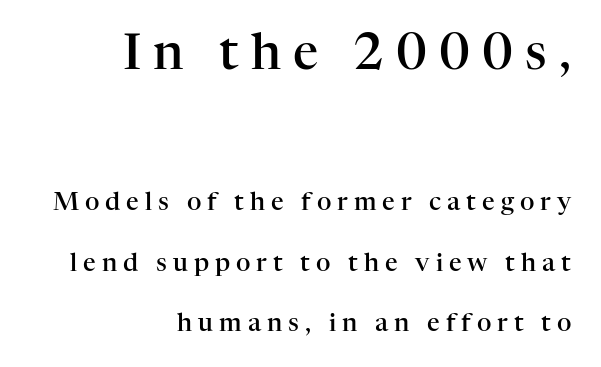
{"serif": "yes", "italic": "no", "bold": "semi", "weight": "semibold", "width": "normal", "stroke_contrast": "high", "x_height": "medium", "monospaced": "no", "underline": "no", "align": "right", "line_spacing": "loose", "line_spacing_ratio": 2.41, "letter_spacing": "wide", "letter_spacing_em": 0.24, "larger_block": "first", "size_ratio": 2.0, "glyph_px": 50}
